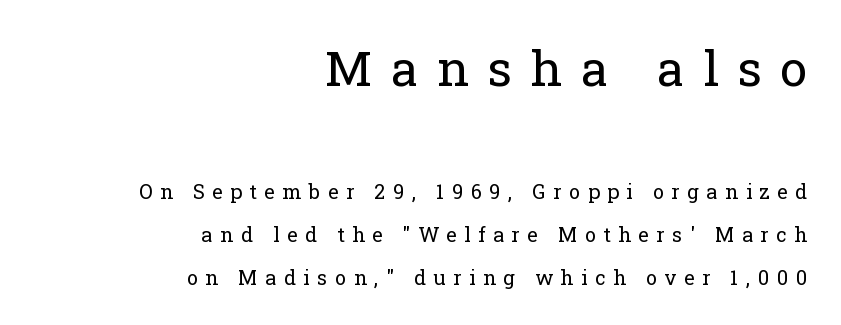
Just letters on the line, the space beneath them empty. Every stem runs plumb, perpendicular to the baseline. A student would call this right alignment; a typographer would say flush right, rag left. Is the letter spacing exaggerated? Yes — the characters are pushed far apart. Are there feet on the stems? There are — it's a serif. Honestly, the rows look like they've been pulled way apart.
